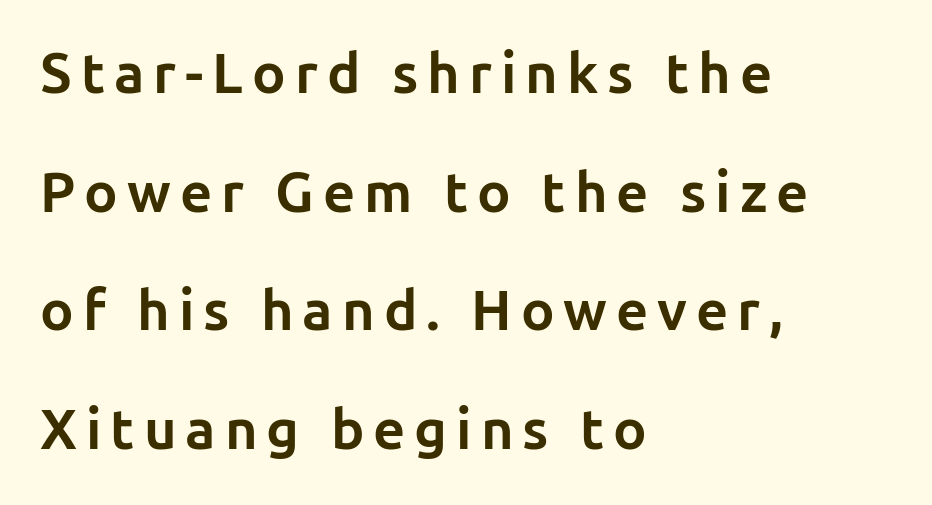
In CSS terms this would be text-align: left. These lines stand farther apart than default settings would place them. Does the lettering tilt? It doesn't — this is upright. The area under the type is left untouched. Serif or sans? Sans — the stroke terminals are bare. Here the designer chose a conventional face with non-uniform glyph widths.
